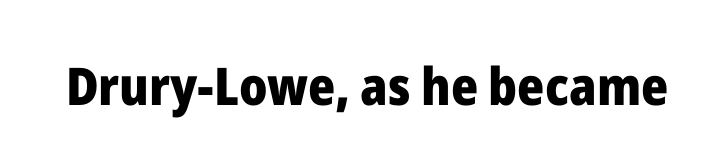
Plain, unruled lines of type. Proportional: the letters do not fall into vertical columns. Note: no serifs on the glyphs. How are the letters spaced? Ordinarily, with no added tracking. In terms of posture, this sample is upright. Thick stems and heavy bowls — unmistakably bold.
